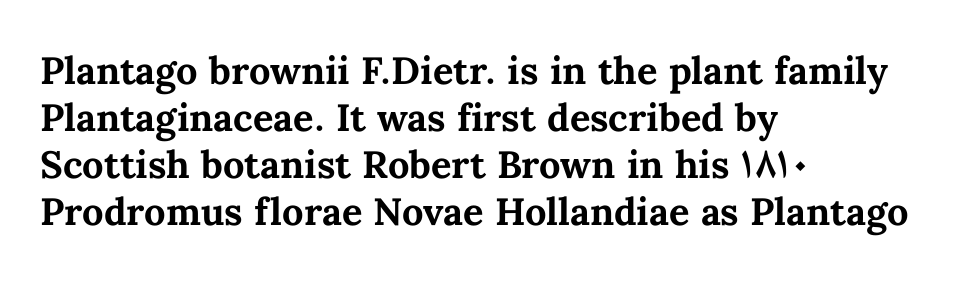
How heavy is the stroke? Heavy — this is a bold. The lines in this sample share a left origin and differ only in where they stop. The rendering uses natural spacing where letterforms have individual widths. The typography opts for an upright posture over an oblique one. There is no visible air inserted between adjacent glyphs. The baseline area is clear.
